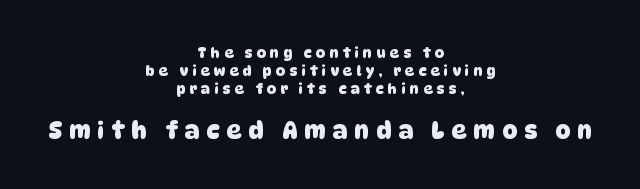
Typeset on center — no edge is straight. The typesetting leans heavy: a genuine bold. The passage shown begins with its smaller block and ends with its larger one. The glyphs are unaccompanied by any horizontal stroke below them. In terms of letterspacing, this is a distinctly airy, spread setting.
